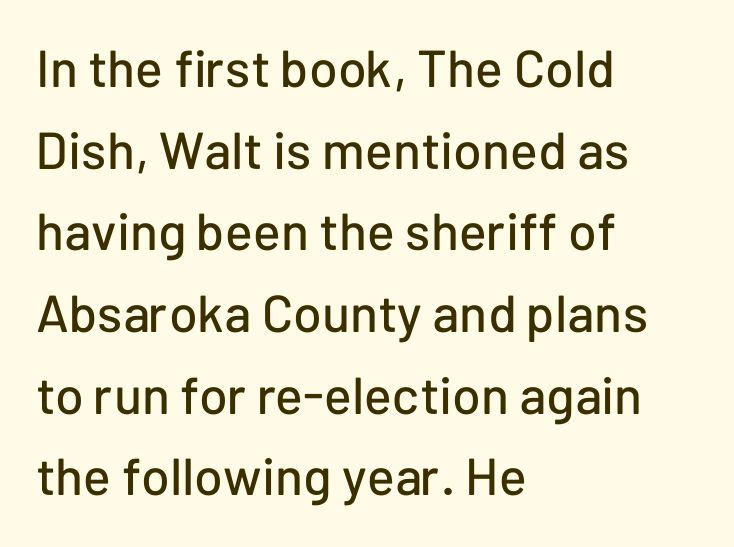
Letters rest on an invisible, unmarked baseline. Rows of type keep a routine distance in the vertical direction. A sans-serif font was chosen for this passage. Note the varied advance widths — an 'i' is clearly narrower than an 'm'. The gaps between neighbouring characters are ordinary and unremarkable. This rendering uses left alignment, leaving the right contour irregular.
